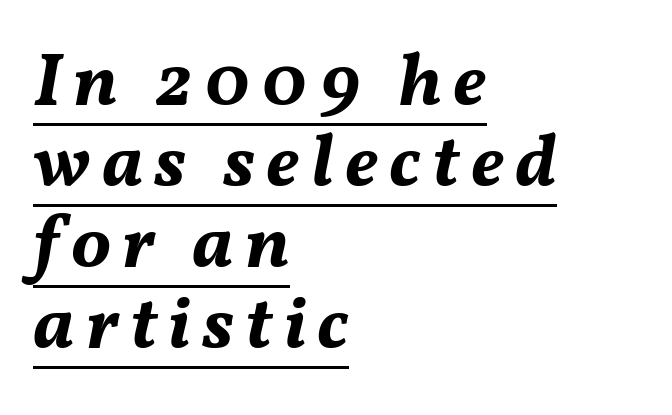
Q: Is the text bold? A: Yes.
Q: Is the text italic (slanted)? A: Yes, it leans right by about 11 degrees.
Q: Is the text underlined? A: Yes.
Q: How is the paragraph aligned? A: Left-aligned.
Q: Is the spacing between lines tight, normal or loose? A: Tight.
Q: Width (condensed, normal, or wide)? A: Normal.
Q: Stroke contrast? A: Medium.
Q: x-height? A: Medium.
Q: Monospaced? A: No.
